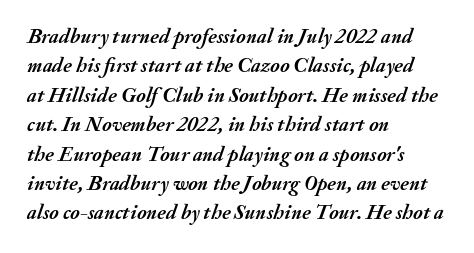
{"italic": "yes", "lean": "right", "slant_degrees": 20, "bold": "yes", "underline": "no", "align": "left", "line_spacing": "normal", "line_spacing_ratio": 1.4, "letter_spacing": "normal", "letter_spacing_em": 0.0, "glyph_px": 21}
